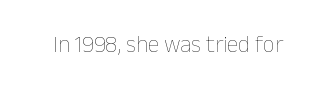
Q: Is the text bold? A: No.
Q: Is the text italic (slanted)? A: No, it is upright.
Q: Is the text underlined? A: No.
Q: Is the spacing between letters normal or unusually wide? A: Normal.
